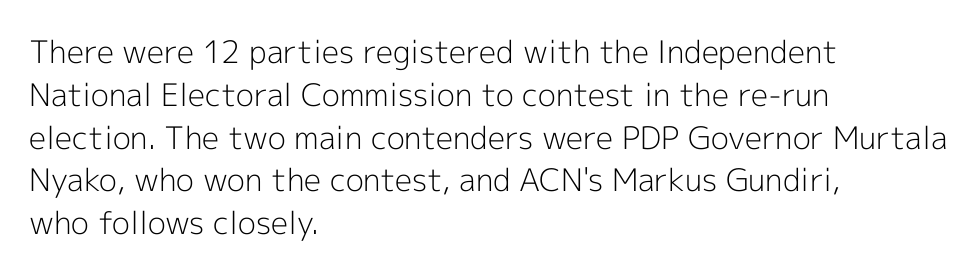
The image shows 31 px light sans-serif type, upright; set left-aligned, normal line spacing (1.38x), normal letter spacing, not underlined; a medium x-height.
